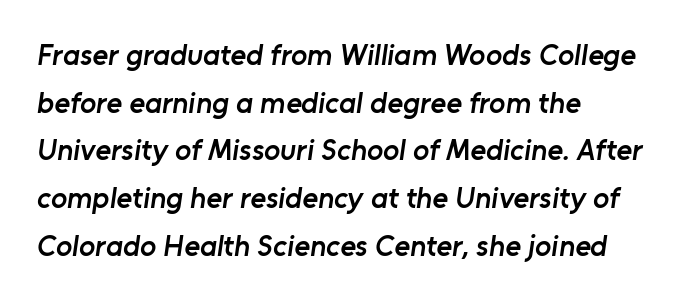
The image shows 30 px semibold sans-serif type; set left-aligned, normal line spacing (1.59x), normal letter spacing, not underlined; low stroke contrast and a medium x-height.
